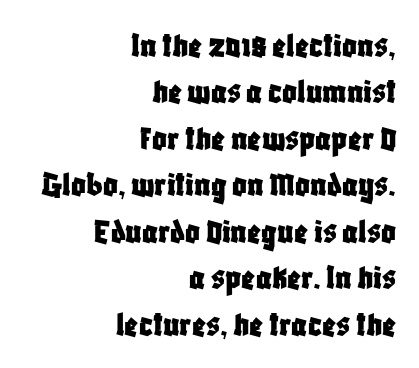
Q: Is the text italic (slanted)? A: No, it is upright.
Q: Is the typeface a serif or a sans-serif typeface? A: Sans-serif.
Q: Is the text underlined? A: No.
Q: How is the paragraph aligned? A: Right-aligned.
Q: Is the spacing between letters normal or unusually wide? A: Normal.
Q: Is the spacing between lines tight, normal or loose? A: Normal.
Q: Width (condensed, normal, or wide)? A: Condensed.
Q: Stroke contrast? A: Low.
Q: x-height? A: Large.
Q: Monospaced? A: No.
